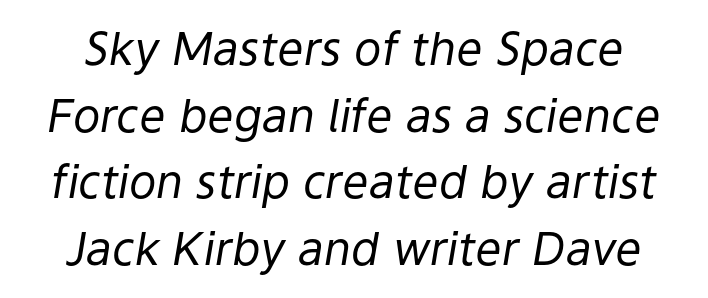
{"italic": "yes", "lean": "right", "slant_degrees": 9, "bold": "no", "weight": "regular", "width": "normal", "stroke_contrast": "low", "x_height": "medium", "monospaced": "no", "underline": "no", "line_spacing": "normal", "line_spacing_ratio": 1.45, "letter_spacing": "normal", "letter_spacing_em": 0.0, "glyph_px": 46}
